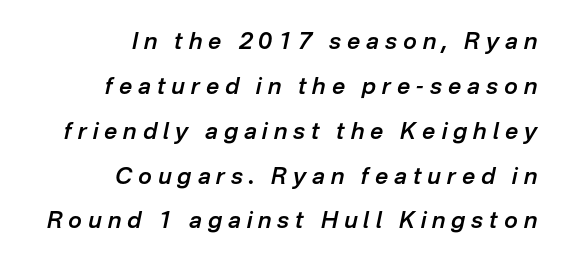
{"italic": "yes", "lean": "right", "slant_degrees": 12, "bold": "semi", "underline": "no", "align": "right", "line_spacing": "loose", "line_spacing_ratio": 1.95, "letter_spacing": "wide", "letter_spacing_em": 0.26, "glyph_px": 23}
